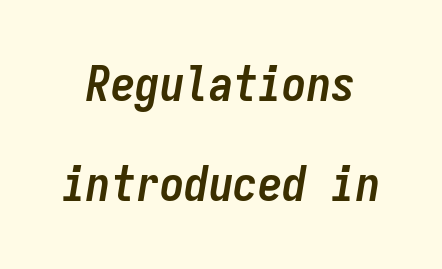
Q: Is the text bold? A: Yes.
Q: Is the text italic (slanted)? A: Yes, it leans right by about 9 degrees.
Q: Is the text underlined? A: No.
Q: Is the spacing between letters normal or unusually wide? A: Normal.
Q: Is the spacing between lines tight, normal or loose? A: Loose.
Q: Width (condensed, normal, or wide)? A: Condensed.
Q: Stroke contrast? A: Low.
Q: x-height? A: Medium.
Q: Monospaced? A: Yes.
